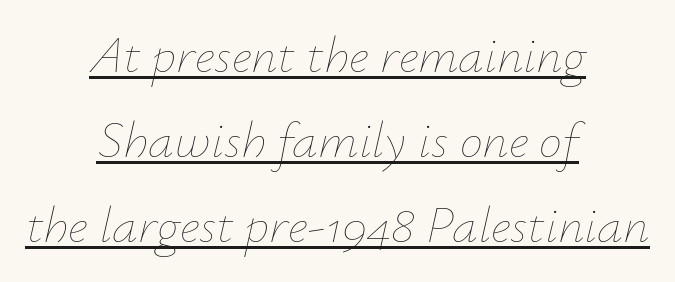
This sample has the flowing, uneven cadence of proportional lettering. The rows are spaced the way most documents space them. A rule runs beneath these lines of type. The rag falls on both sides of this text block equally. Standard letterfit; no display-style spreading of the glyphs.
